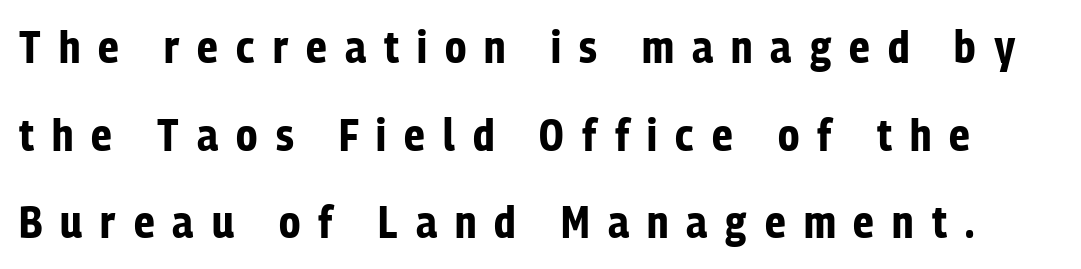
Q: Is the text bold? A: Yes.
Q: Is the text italic (slanted)? A: No, it is upright.
Q: Is the typeface a serif or a sans-serif typeface? A: Sans-serif.
Q: Is the text underlined? A: No.
Q: Is the spacing between letters normal or unusually wide? A: Unusually wide.
Q: Is the spacing between lines tight, normal or loose? A: Loose.
Q: Width (condensed, normal, or wide)? A: Condensed.
Q: Stroke contrast? A: Low.
Q: x-height? A: Medium.
Q: Monospaced? A: No.
